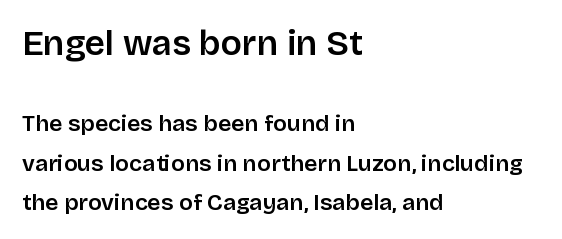
The face used here is proportionally spaced, like ordinary book or web type. These two chunks differ in scale, with the top chunk taking the larger measure. The typeface chosen for these lines omits serifs. The designer left line spacing at the default. Notice how the passage keeps a crisp vertical edge on the left only. The font's upright variant was chosen for this text.
